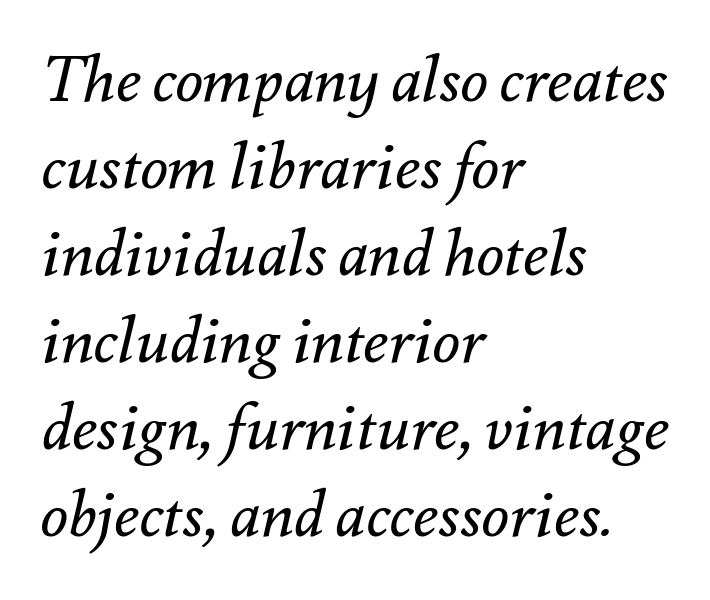
Q: Is the text bold? A: No.
Q: Is the text italic (slanted)? A: Yes, it leans right by about 12 degrees.
Q: Is the text underlined? A: No.
Q: How is the paragraph aligned? A: Left-aligned.
Q: Is the spacing between letters normal or unusually wide? A: Normal.
Q: Is the spacing between lines tight, normal or loose? A: Normal.
Q: Width (condensed, normal, or wide)? A: Normal.
Q: Stroke contrast? A: Medium.
Q: x-height? A: Small.
Q: Monospaced? A: No.
